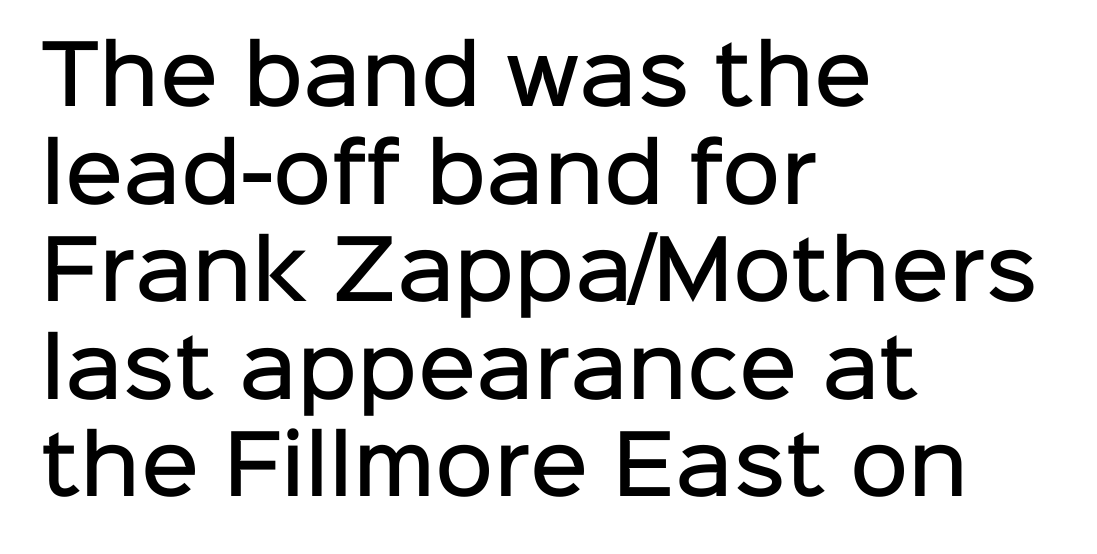
The image shows 80 px semibold sans-serif type, upright; set left-aligned, line spacing 1.22x, normal letter spacing, not underlined; low stroke contrast and a medium x-height.
